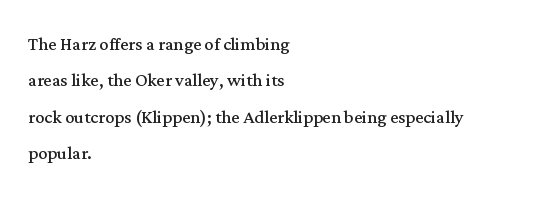
The image shows 23 px text type, upright; set left-aligned, normal line spacing (1.58x), normal letter spacing, not underlined.
